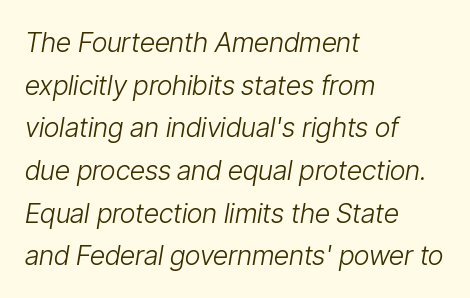
Q: Is the text bold? A: No.
Q: Is the text italic (slanted)? A: Yes, it leans right by about 9 degrees.
Q: Is the text underlined? A: No.
Q: How is the paragraph aligned? A: Left-aligned.
Q: Is the spacing between letters normal or unusually wide? A: Normal.
Q: Is the spacing between lines tight, normal or loose? A: Normal.
